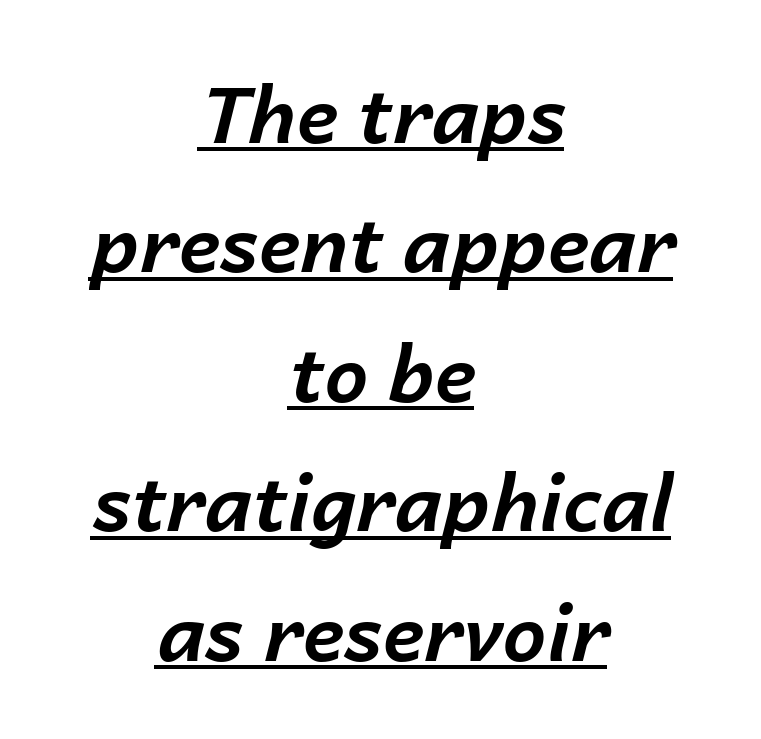
Q: Is the text bold? A: Yes.
Q: Is the text italic (slanted)? A: Yes, it leans right by about 14 degrees.
Q: Is the text underlined? A: Yes.
Q: How is the paragraph aligned? A: Centered.
Q: Is the spacing between letters normal or unusually wide? A: Normal.
Q: Is the spacing between lines tight, normal or loose? A: Normal.
Q: Width (condensed, normal, or wide)? A: Normal.
Q: Stroke contrast? A: Low.
Q: x-height? A: Medium.
Q: Monospaced? A: No.
